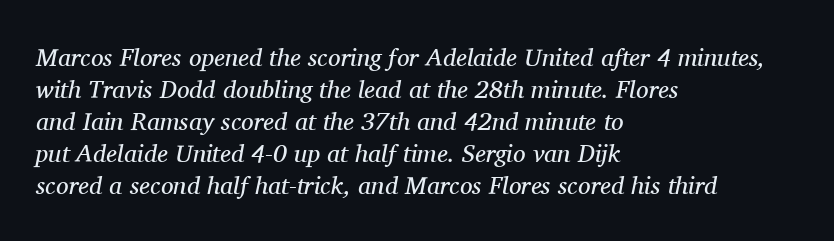
{"italic": "yes", "lean": "right", "slant_degrees": 11, "bold": "no", "underline": "no", "align": "left", "line_spacing": "normal", "line_spacing_ratio": 1.28, "letter_spacing": "normal", "letter_spacing_em": 0.0, "glyph_px": 25}
